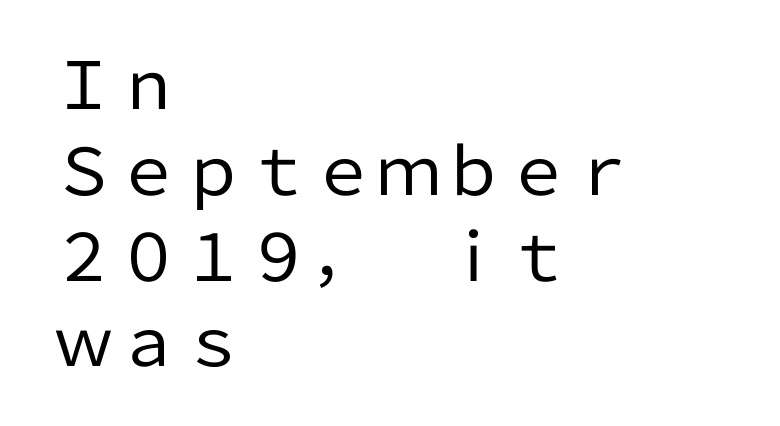
The image shows 65 px regular-weight sans-serif type, upright; set left-aligned, normal line spacing (1.32x), normal letter spacing, not underlined; low stroke contrast and a medium x-height.
